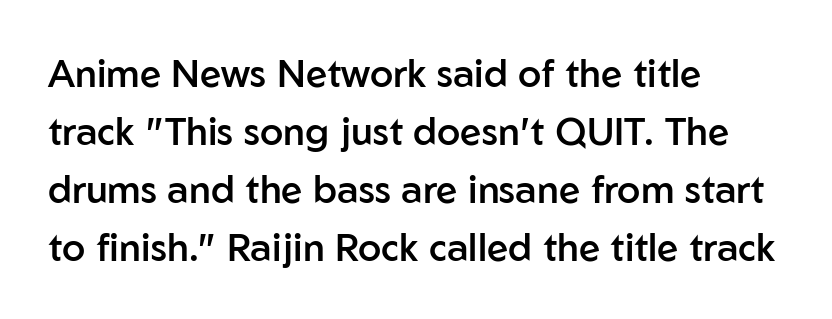
Q: Is the text bold? A: Semi-bold.
Q: Is the text italic (slanted)? A: No, it is upright.
Q: Is the typeface a serif or a sans-serif typeface? A: Sans-serif.
Q: Is the text underlined? A: No.
Q: How is the paragraph aligned? A: Left-aligned.
Q: Is the spacing between letters normal or unusually wide? A: Normal.
Q: Is the spacing between lines tight, normal or loose? A: Normal.
Q: Width (condensed, normal, or wide)? A: Normal.
Q: Stroke contrast? A: Low.
Q: x-height? A: Medium.
Q: Monospaced? A: No.
